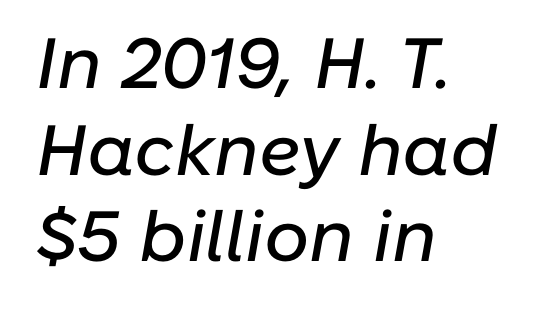
Q: Is the text italic (slanted)? A: Yes, it leans right by about 10 degrees.
Q: Is the text underlined? A: No.
Q: How is the paragraph aligned? A: Left-aligned.
Q: Is the spacing between letters normal or unusually wide? A: Normal.
Q: Width (condensed, normal, or wide)? A: Normal.
Q: Stroke contrast? A: Low.
Q: x-height? A: Medium.
Q: Monospaced? A: No.
